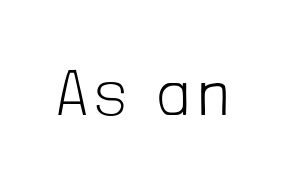
The space beneath each line is pristine and unruled. Is this a fixed-width face? No — the glyphs have proportional, varying widths. The font family rendered here belongs to the sans-serif group. The specimen reads as upright at a glance. Heaviness? Minimal to ordinary, like unemphasized prose.
